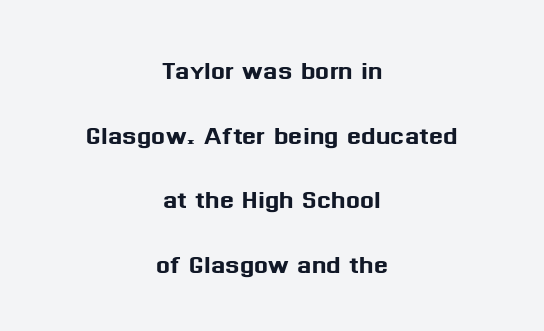
Q: Is the text italic (slanted)? A: No, it is upright.
Q: Is the typeface a serif or a sans-serif typeface? A: Sans-serif.
Q: Is the text underlined? A: No.
Q: How is the paragraph aligned? A: Centered.
Q: Is the spacing between letters normal or unusually wide? A: Normal.
Q: Is the spacing between lines tight, normal or loose? A: Loose.
Q: Width (condensed, normal, or wide)? A: Normal.
Q: Stroke contrast? A: Medium.
Q: x-height? A: Medium.
Q: Monospaced? A: No.
